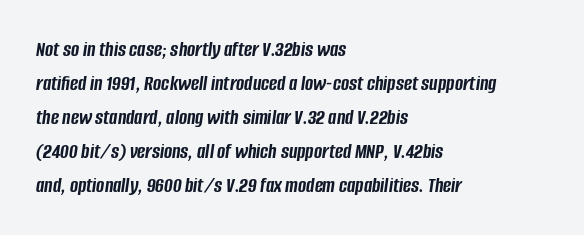
The image shows 22 px bold type, italic (leaning right); set left-aligned, normal line spacing (1.54x), normal letter spacing, not underlined.
